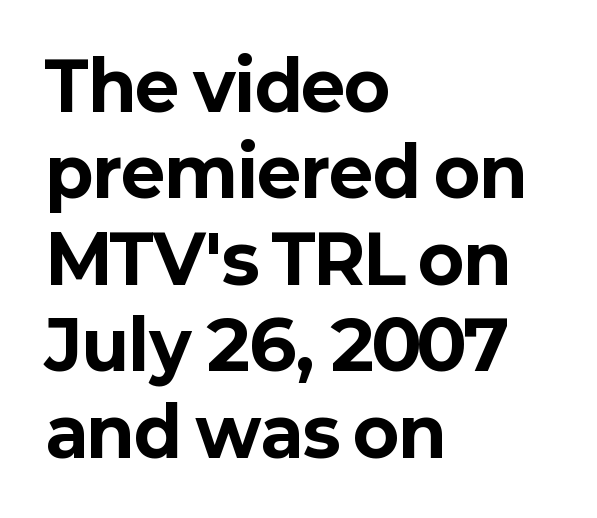
{"serif": "no", "italic": "no", "bold": "yes", "weight": "bold", "width": "normal", "stroke_contrast": "low", "x_height": "medium", "monospaced": "no", "underline": "no", "align": "left", "line_spacing": "normal", "line_spacing_ratio": 1.29, "letter_spacing": "normal", "letter_spacing_em": 0.0, "glyph_px": 67}
